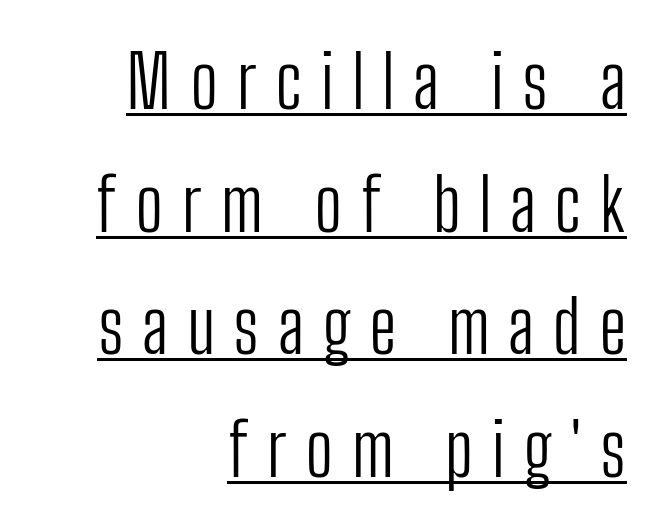
A sans-serif font was chosen for this passage. No heavy texture on the line: the type isn't bold. The rendering uses natural spacing where letterforms have individual widths. What decoration does the sample have? An underline.
